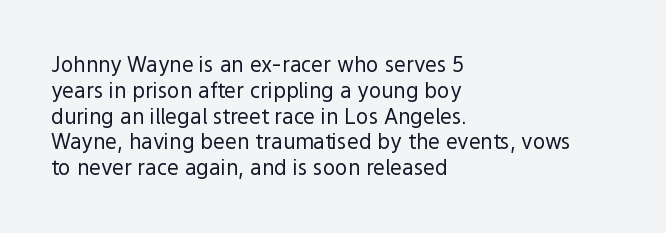
{"italic": "no", "bold": "no", "underline": "no", "align": "left", "line_spacing_ratio": 1.23, "letter_spacing": "normal", "letter_spacing_em": 0.0, "glyph_px": 21}
